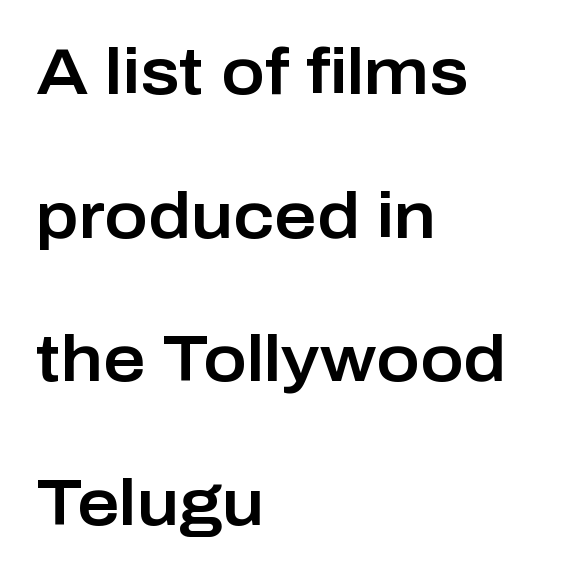
Airy leading. Characters follow at the spacing the type designer built in. Is this a fixed-width face? No — the glyphs have proportional, varying widths. I'd call this a sans setting — the letters go barefoot. A student would call this left alignment; a typographer would say flush left, rag right. This is the regular roman posture of the typeface.
